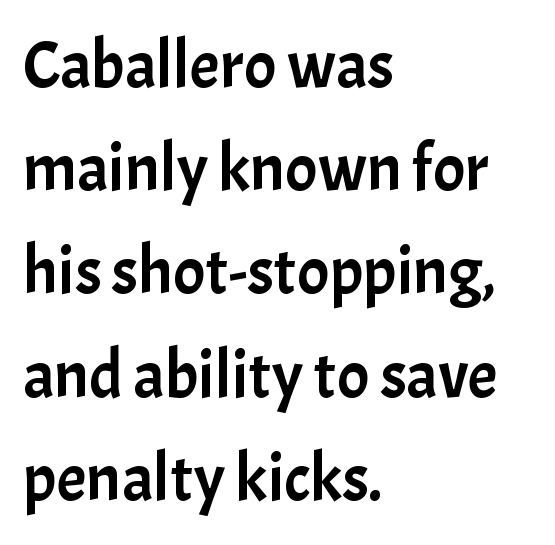
Q: Is the text italic (slanted)? A: No, it is upright.
Q: Is the typeface a serif or a sans-serif typeface? A: Sans-serif.
Q: Is the text underlined? A: No.
Q: How is the paragraph aligned? A: Left-aligned.
Q: Is the spacing between letters normal or unusually wide? A: Normal.
Q: Is the spacing between lines tight, normal or loose? A: Normal.
Q: Width (condensed, normal, or wide)? A: Normal.
Q: Stroke contrast? A: Low.
Q: x-height? A: Medium.
Q: Monospaced? A: No.
